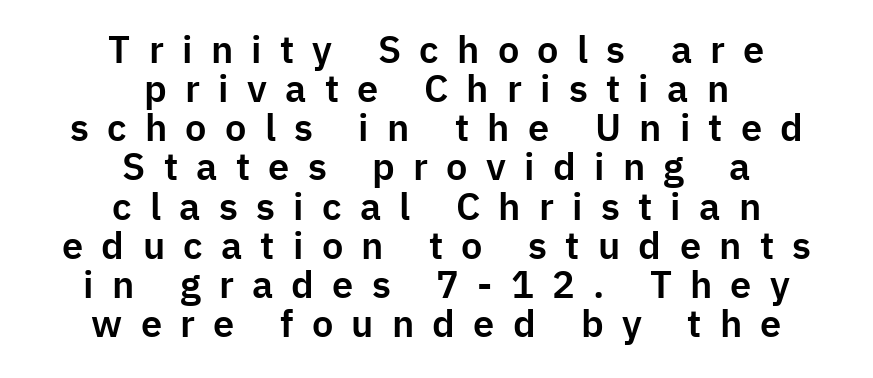
Italic? Not at all — the glyphs are vertical. Spacing between characters has been opened up far beyond the box default. Glance below the letters and you will spot only blank space. This rendering uses center alignment, leaving both contours irregular but symmetric. You could not count columns in this text — the font is proportionally spaced.
